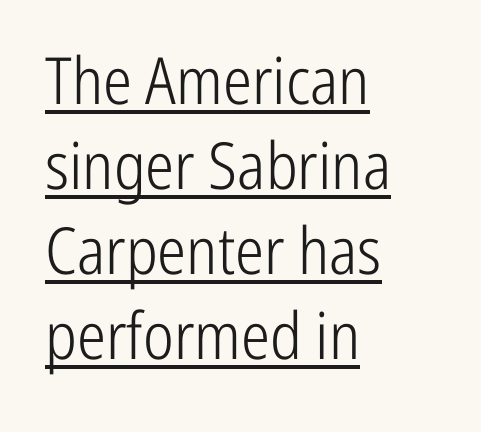
The image shows 65 px light, condensed sans-serif type, upright; set left-aligned, normal line spacing (1.31x), normal letter spacing, underlined; low stroke contrast and a medium x-height.
